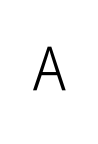
The image shows 61 px light, condensed sans-serif type, upright; set unusually wide letter spacing (+0.36 em), not underlined; low stroke contrast and a medium x-height.
